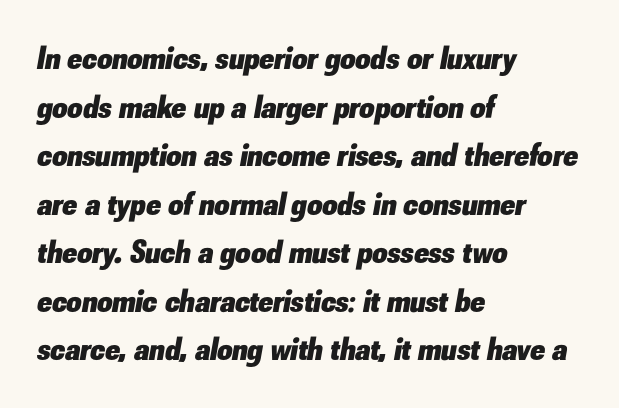
Q: Is the text bold? A: Yes.
Q: Is the text italic (slanted)? A: Yes, it leans right by about 10 degrees.
Q: Is the text underlined? A: No.
Q: How is the paragraph aligned? A: Left-aligned.
Q: Is the spacing between letters normal or unusually wide? A: Normal.
Q: Is the spacing between lines tight, normal or loose? A: Normal.
Q: Width (condensed, normal, or wide)? A: Normal.
Q: Stroke contrast? A: Low.
Q: x-height? A: Small.
Q: Monospaced? A: No.
